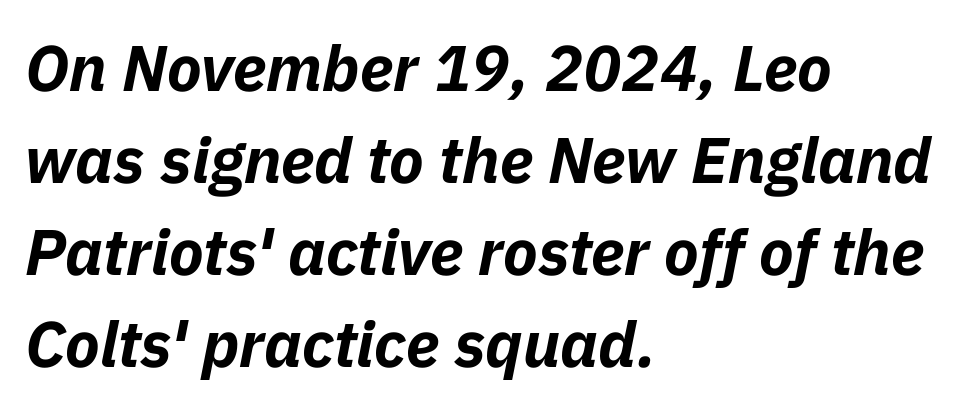
The image shows 64 px bold type, italic (leaning right); set left-aligned, normal line spacing (1.44x), normal letter spacing, not underlined; low stroke contrast and a medium x-height.
